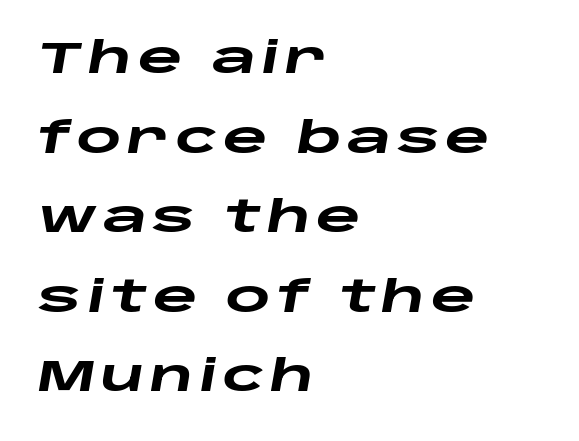
Q: Is the text bold? A: Yes.
Q: Is the text italic (slanted)? A: Yes, it leans right by about 10 degrees.
Q: Is the text underlined? A: No.
Q: How is the paragraph aligned? A: Left-aligned.
Q: Width (condensed, normal, or wide)? A: Wide.
Q: Stroke contrast? A: Low.
Q: x-height? A: Large.
Q: Monospaced? A: No.
